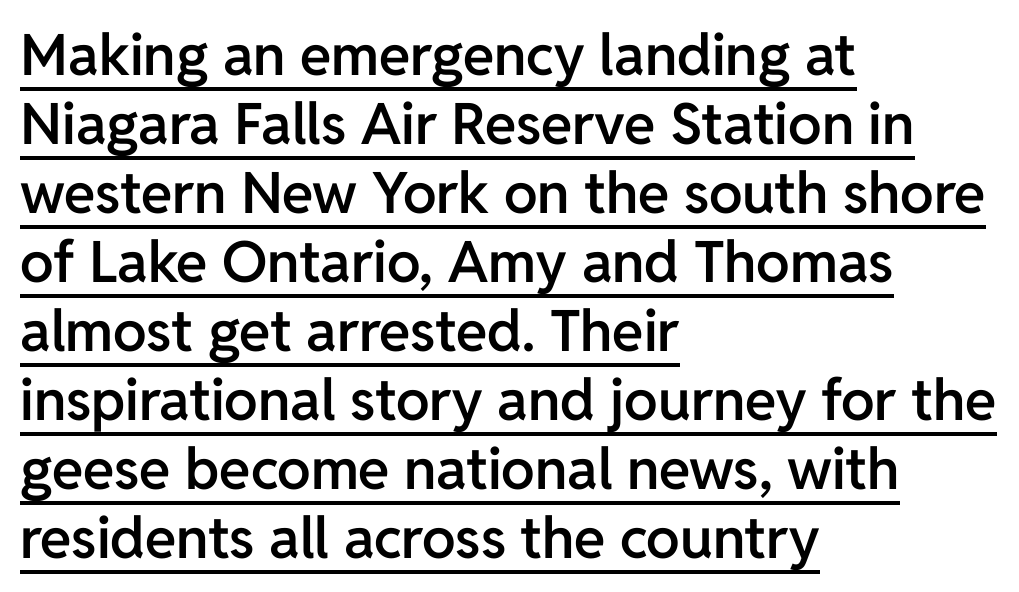
Q: Is the text bold? A: Semi-bold.
Q: Is the text italic (slanted)? A: No, it is upright.
Q: Is the typeface a serif or a sans-serif typeface? A: Sans-serif.
Q: Is the text underlined? A: Yes.
Q: How is the paragraph aligned? A: Left-aligned.
Q: Is the spacing between letters normal or unusually wide? A: Normal.
Q: Width (condensed, normal, or wide)? A: Normal.
Q: Stroke contrast? A: Low.
Q: x-height? A: Medium.
Q: Monospaced? A: No.
